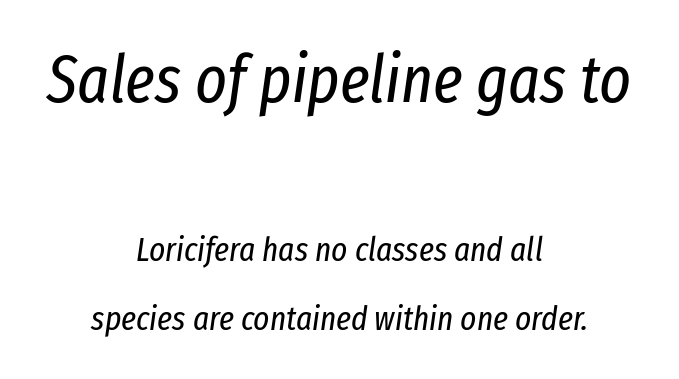
{"italic": "yes", "lean": "right", "slant_degrees": 8, "bold": "no", "weight": "regular", "width": "condensed", "stroke_contrast": "low", "x_height": "medium", "monospaced": "no", "underline": "no", "align": "center", "line_spacing": "loose", "line_spacing_ratio": 2.03, "letter_spacing": "normal", "letter_spacing_em": 0.0, "larger_block": "first", "size_ratio": 1.97, "glyph_px": 67}
